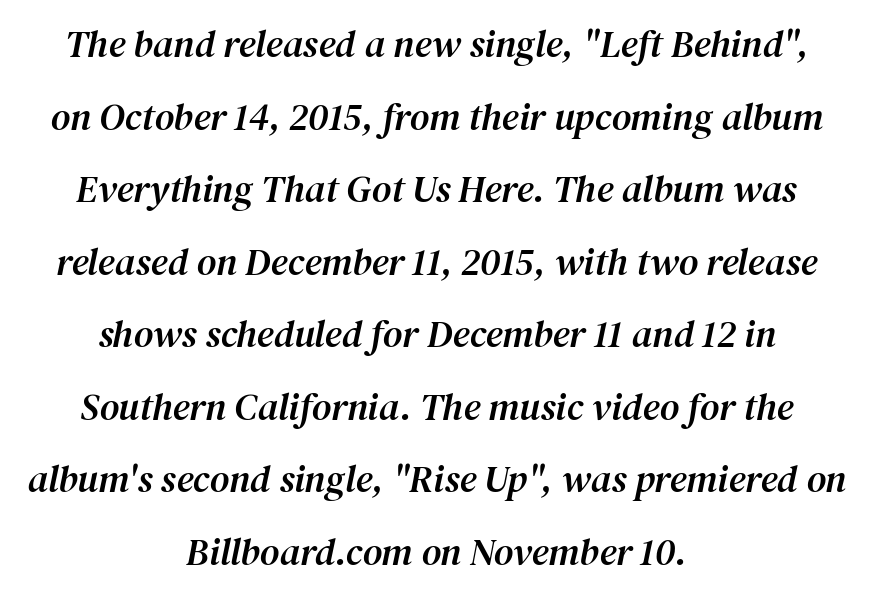
Compared with typical paragraphs, the rows here are farther apart. Compared with ordinary roman type, these characters are visibly tilted. Check the space under the baseline: it is left empty. A centered setting, common on invitations and titles, is used for this passage. What kind of face is this? One with serifs.
